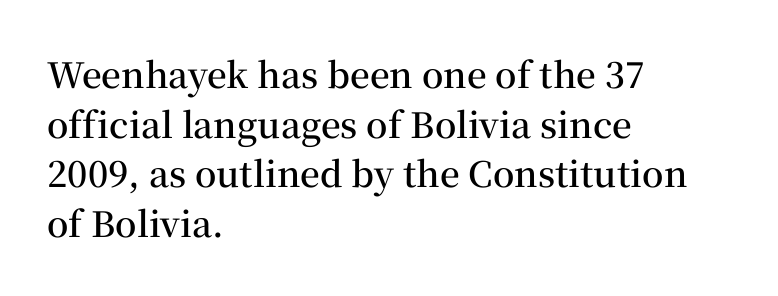
The image shows 35 px semibold serif type, upright; set left-aligned, normal line spacing (1.42x), normal letter spacing, not underlined; medium stroke contrast and a medium x-height.
